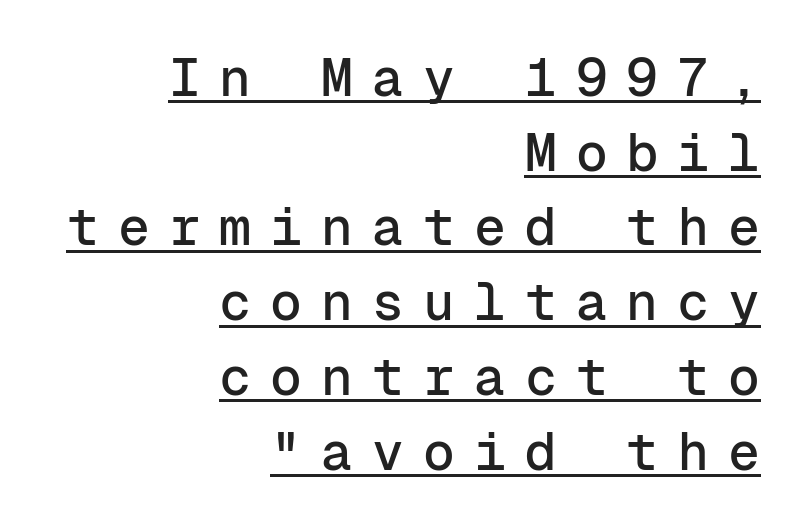
{"serif": "no", "italic": "no", "width": "normal", "stroke_contrast": "low", "x_height": "medium", "monospaced": "yes", "underline": "yes", "align": "right", "line_spacing": "normal", "line_spacing_ratio": 1.41, "letter_spacing": "wide", "letter_spacing_em": 0.36, "glyph_px": 53}
